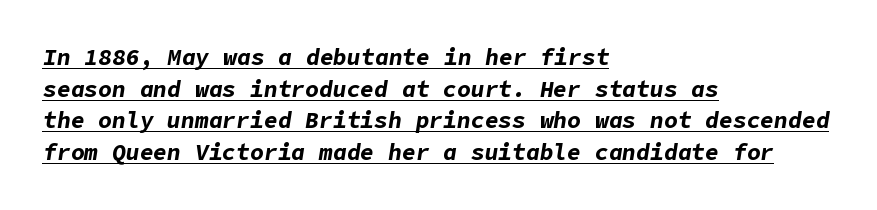
Q: Is the text bold? A: Yes.
Q: Is the text italic (slanted)? A: Yes, it leans right by about 9 degrees.
Q: Is the text underlined? A: Yes.
Q: How is the paragraph aligned? A: Left-aligned.
Q: Is the spacing between letters normal or unusually wide? A: Normal.
Q: Is the spacing between lines tight, normal or loose? A: Normal.
